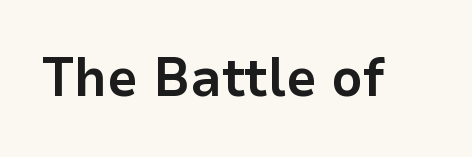
{"serif": "no", "italic": "no", "bold": "yes", "weight": "bold", "width": "normal", "stroke_contrast": "low", "x_height": "medium", "monospaced": "no", "underline": "no", "letter_spacing": "normal", "letter_spacing_em": 0.0, "glyph_px": 54}
